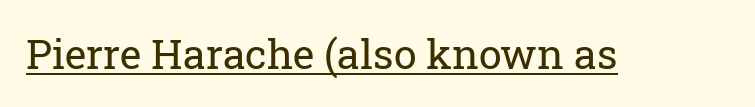
Q: Is the text bold? A: No.
Q: Is the text italic (slanted)? A: No, it is upright.
Q: Is the typeface a serif or a sans-serif typeface? A: Serif.
Q: Is the text underlined? A: Yes.
Q: Is the spacing between letters normal or unusually wide? A: Normal.
Q: Width (condensed, normal, or wide)? A: Normal.
Q: Stroke contrast? A: Low.
Q: x-height? A: Medium.
Q: Monospaced? A: No.
